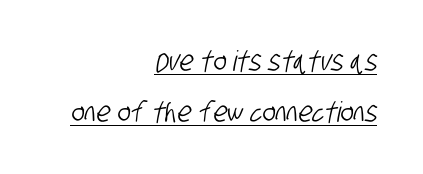
A sans-serif font was chosen for this passage. Teacher's note: observe the even right margin — that is flush-right alignment. These lines are rendered in a variable-pitch font. Standard letterfit; no display-style spreading of the glyphs.
